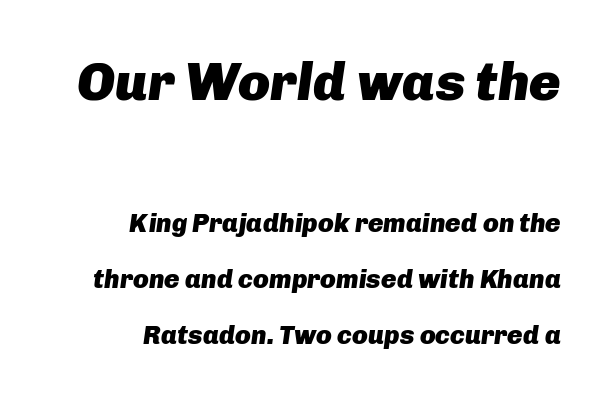
Typeset ragged left — the right edge is the straight one. The letters sit at their default tracking, neither squeezed nor spread. The zone under the glyphs is completely vacant. Strokes here are thick enough to call this a true bold.
